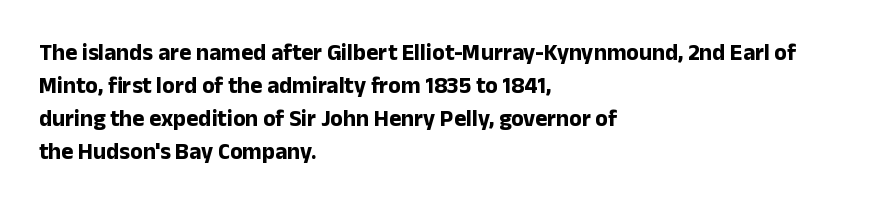
The image shows 23 px bold type, upright; set left-aligned, normal line spacing (1.43x), normal letter spacing, not underlined.
